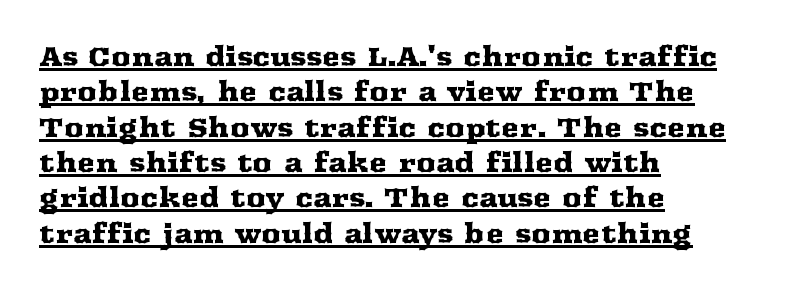
The image shows 27 px text type, upright; set left-aligned, normal line spacing (1.31x), normal letter spacing, underlined.
